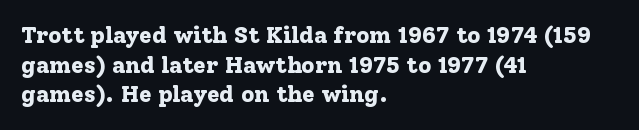
The image shows 23 px bold type, upright; set left-aligned, normal line spacing (1.29x), normal letter spacing, not underlined.
